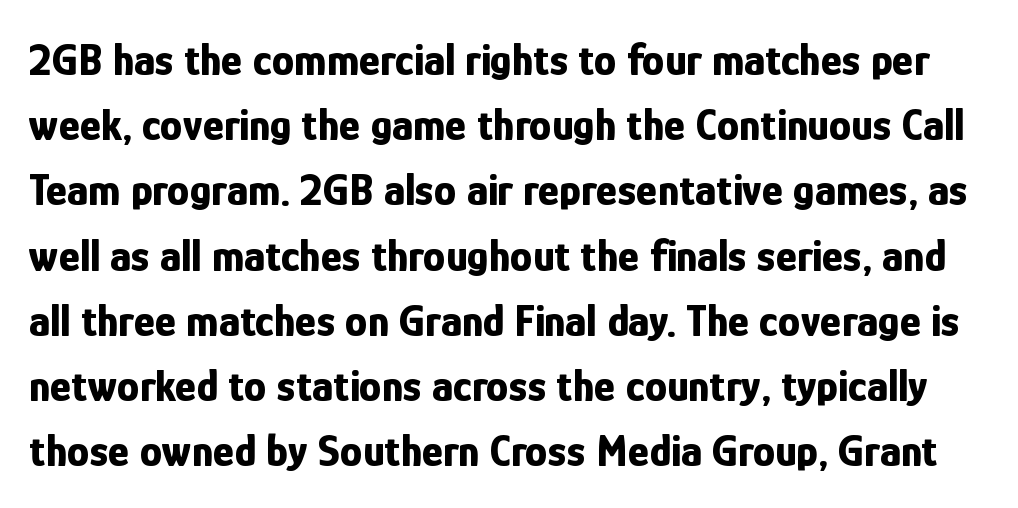
Q: Is the text bold? A: Yes.
Q: Is the text italic (slanted)? A: No, it is upright.
Q: Is the typeface a serif or a sans-serif typeface? A: Sans-serif.
Q: Is the text underlined? A: No.
Q: Is the spacing between letters normal or unusually wide? A: Normal.
Q: Is the spacing between lines tight, normal or loose? A: Normal.
Q: Width (condensed, normal, or wide)? A: Condensed.
Q: Stroke contrast? A: Low.
Q: x-height? A: Medium.
Q: Monospaced? A: No.
